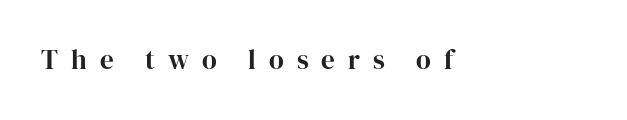
Q: Is the text italic (slanted)? A: No, it is upright.
Q: Is the text underlined? A: No.
Q: Is the spacing between letters normal or unusually wide? A: Unusually wide.
